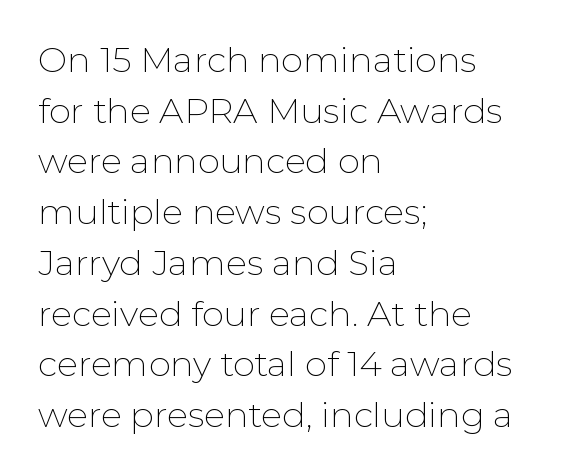
The area under the type is left untouched. Is the letter spacing exaggerated? No — it looks like the ordinary default. A student would call this left alignment; a typographer would say flush left, rag right. Nothing heavy about these letters — not bold at all. Characters remain perfectly vertical along every line. Varying glyph widths throughout — classic text-font behaviour.
